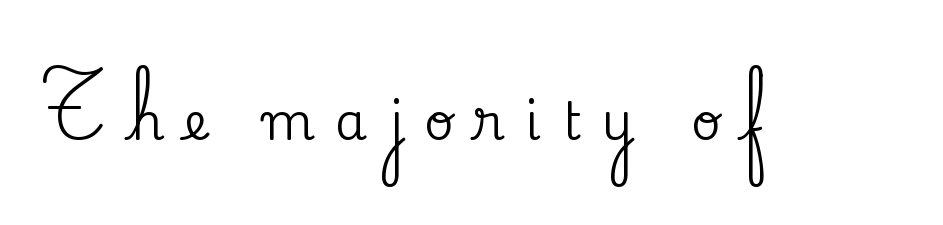
{"serif": "yes", "italic": "no", "width": "normal", "stroke_contrast": "medium", "x_height": "small", "monospaced": "no", "underline": "no", "letter_spacing": "wide", "letter_spacing_em": 0.39, "glyph_px": 52}
